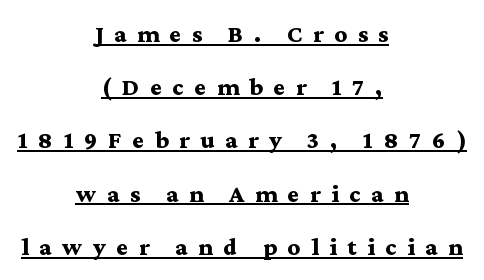
{"italic": "no", "bold": "yes", "underline": "yes", "align": "center", "line_spacing": "loose", "line_spacing_ratio": 2.13, "letter_spacing": "wide", "letter_spacing_em": 0.42, "glyph_px": 25}
